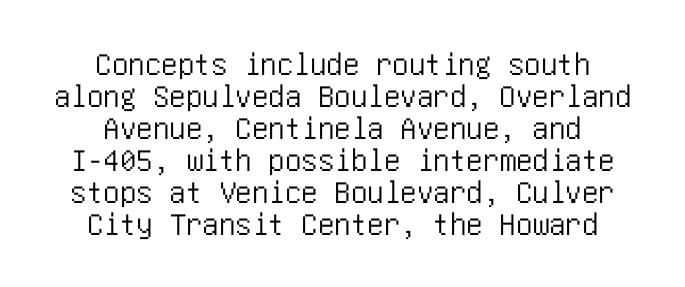
The image shows 33 px condensed sans-serif type, upright; set centered, tight line spacing (0.97x), normal letter spacing, not underlined; low stroke contrast and a large x-height.
